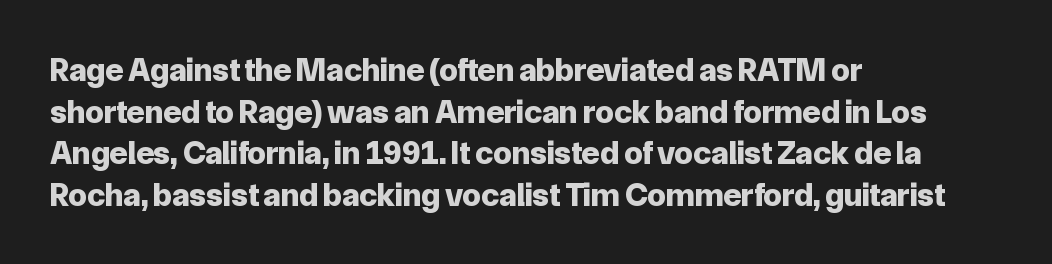
Q: Is the text bold? A: Yes.
Q: Is the text italic (slanted)? A: No, it is upright.
Q: Is the typeface a serif or a sans-serif typeface? A: Sans-serif.
Q: Is the text underlined? A: No.
Q: How is the paragraph aligned? A: Left-aligned.
Q: Is the spacing between letters normal or unusually wide? A: Normal.
Q: Is the spacing between lines tight, normal or loose? A: Normal.
Q: Width (condensed, normal, or wide)? A: Normal.
Q: Stroke contrast? A: Low.
Q: x-height? A: Medium.
Q: Monospaced? A: No.
